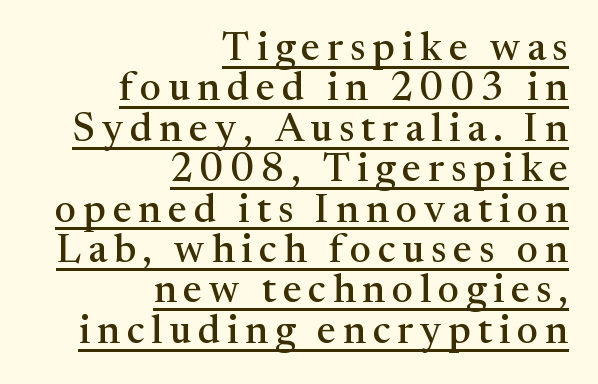
The image shows 40 px serif type, upright; set right-aligned, tight line spacing (1.01x), underlined; medium stroke contrast and a medium x-height.
